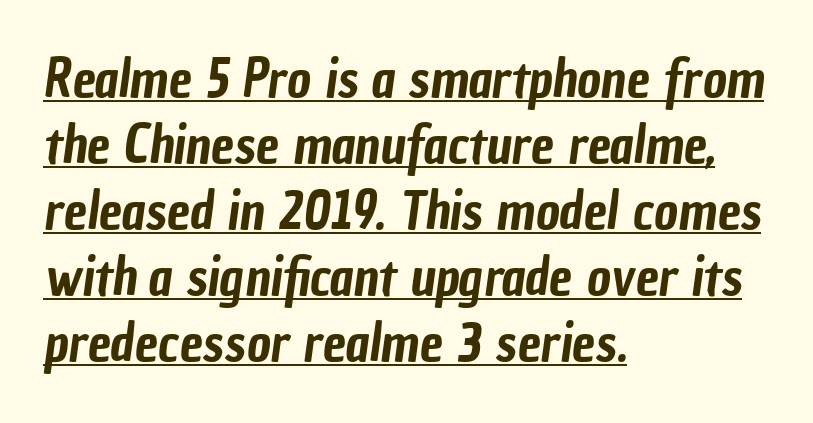
{"serif": "no", "width": "condensed", "stroke_contrast": "low", "x_height": "medium", "monospaced": "no", "underline": "yes", "align": "left", "line_spacing": "normal", "line_spacing_ratio": 1.27, "letter_spacing": "normal", "letter_spacing_em": 0.0, "glyph_px": 52}
